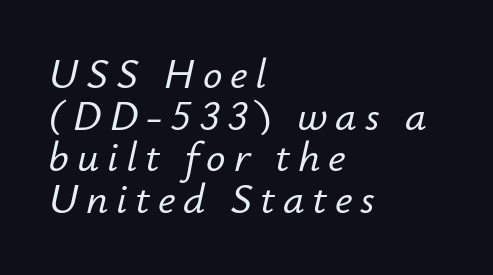
{"italic": "yes", "lean": "right", "slant_degrees": 12, "width": "normal", "stroke_contrast": "low", "x_height": "small", "monospaced": "no", "underline": "no", "align": "left", "line_spacing": "tight", "line_spacing_ratio": 0.97, "glyph_px": 43}
